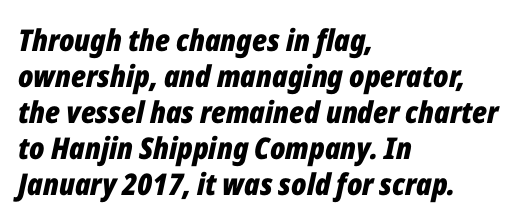
The image shows 30 px bold, condensed type, italic (leaning right); set left-aligned, line spacing 1.2x, normal letter spacing, not underlined; low stroke contrast and a medium x-height.
